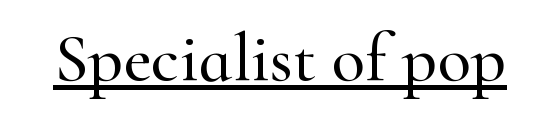
Q: Is the text italic (slanted)? A: No, it is upright.
Q: Is the typeface a serif or a sans-serif typeface? A: Serif.
Q: Is the text underlined? A: Yes.
Q: Is the spacing between letters normal or unusually wide? A: Normal.
Q: Width (condensed, normal, or wide)? A: Normal.
Q: Stroke contrast? A: High.
Q: x-height? A: Small.
Q: Monospaced? A: No.
